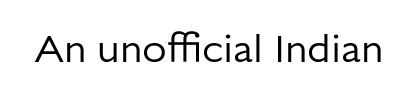
The image shows 40 px regular-weight sans-serif type, upright; set normal letter spacing, not underlined; low stroke contrast and a medium x-height.
